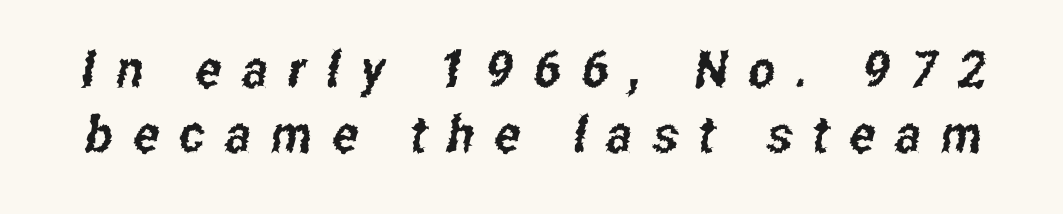
The image shows 51 px condensed sans-serif type; set normal line spacing (1.28x), unusually wide letter spacing (+0.4 em), not underlined; low stroke contrast and a medium x-height.
